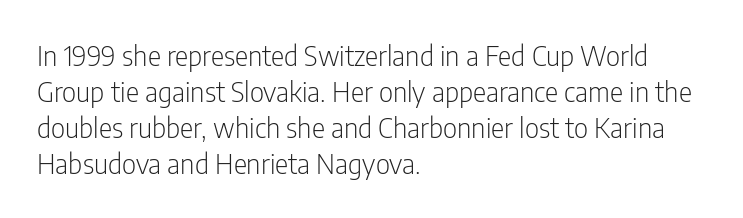
The passage shown is typeset with a sans-serif family. You could call the tracking neutral — neither tight nor loose. Varying glyph widths throughout — classic text-font behaviour. Italic? Not at all — the glyphs are vertical.
